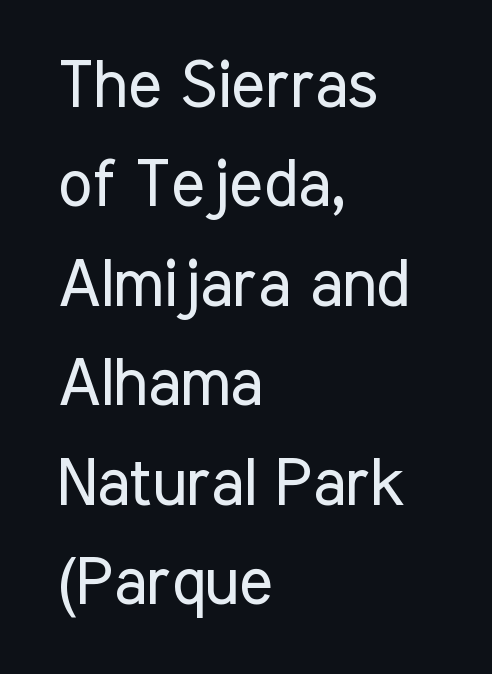
Q: Is the text bold? A: No.
Q: Is the text italic (slanted)? A: No, it is upright.
Q: Is the typeface a serif or a sans-serif typeface? A: Sans-serif.
Q: Is the text underlined? A: No.
Q: How is the paragraph aligned? A: Left-aligned.
Q: Is the spacing between letters normal or unusually wide? A: Normal.
Q: Is the spacing between lines tight, normal or loose? A: Normal.
Q: Width (condensed, normal, or wide)? A: Condensed.
Q: Stroke contrast? A: Low.
Q: x-height? A: Medium.
Q: Monospaced? A: No.
